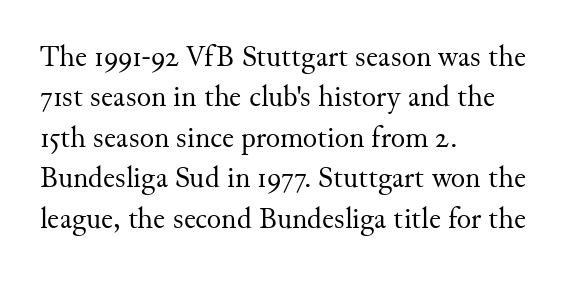
{"serif": "yes", "italic": "no", "bold": "no", "weight": "regular", "width": "normal", "stroke_contrast": "medium", "x_height": "small", "monospaced": "no", "underline": "no", "align": "left", "line_spacing": "normal", "line_spacing_ratio": 1.35, "letter_spacing": "normal", "letter_spacing_em": 0.0, "glyph_px": 30}
